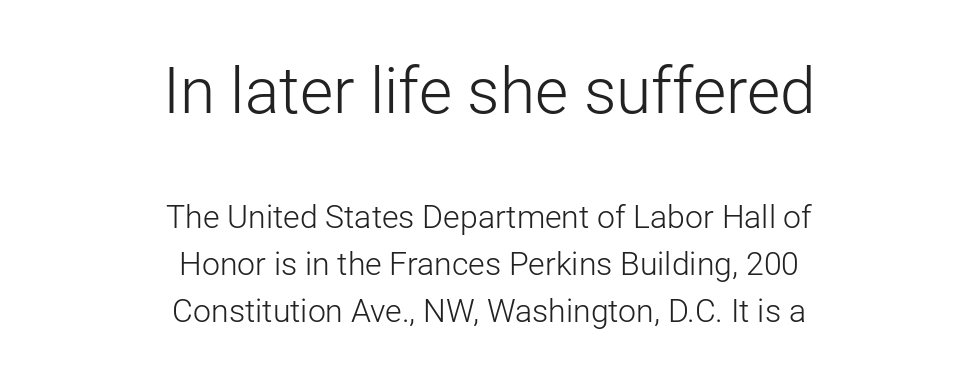
The image shows 64 px light sans-serif type, upright; set centered, normal line spacing (1.47x), normal letter spacing, not underlined; the first (top) block is 2.0x larger; low stroke contrast and a medium x-height.
